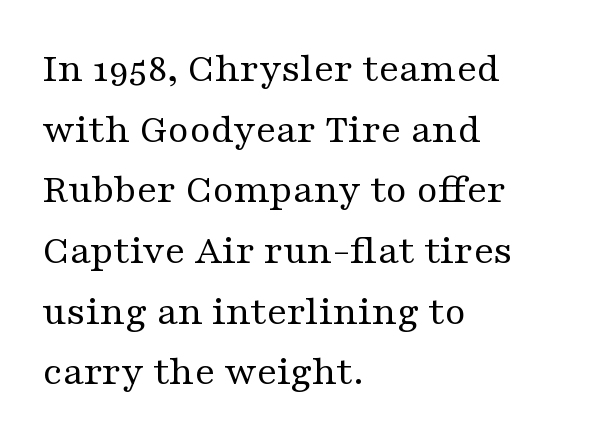
The image shows 43 px regular-weight, wide serif type, upright; set left-aligned, normal line spacing (1.41x), normal letter spacing, not underlined; medium stroke contrast and a medium x-height.
